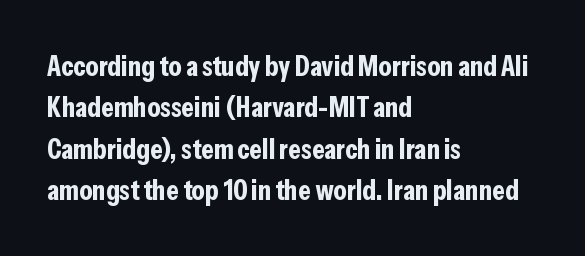
The rows are spaced the way most documents space them. Tracking value appears to be zero — textbook default spacing. No italicization has been applied; the sample stays upright. Each row of text sits above clean, open space.
